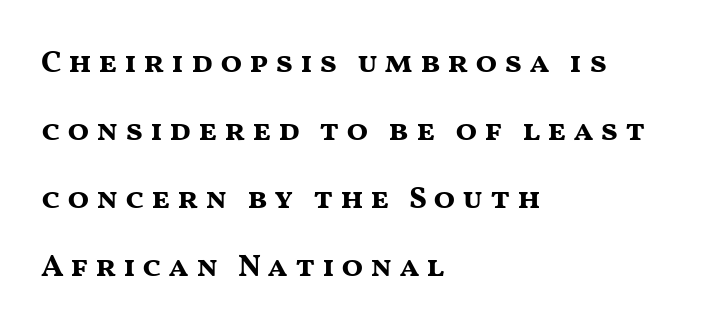
Q: Is the text bold? A: Yes.
Q: Is the text italic (slanted)? A: No, it is upright.
Q: Is the typeface a serif or a sans-serif typeface? A: Sans-serif.
Q: Is the text underlined? A: No.
Q: How is the paragraph aligned? A: Left-aligned.
Q: Is the spacing between letters normal or unusually wide? A: Unusually wide.
Q: Is the spacing between lines tight, normal or loose? A: Loose.
Q: Width (condensed, normal, or wide)? A: Wide.
Q: Stroke contrast? A: Medium.
Q: x-height? A: Medium.
Q: Monospaced? A: No.
